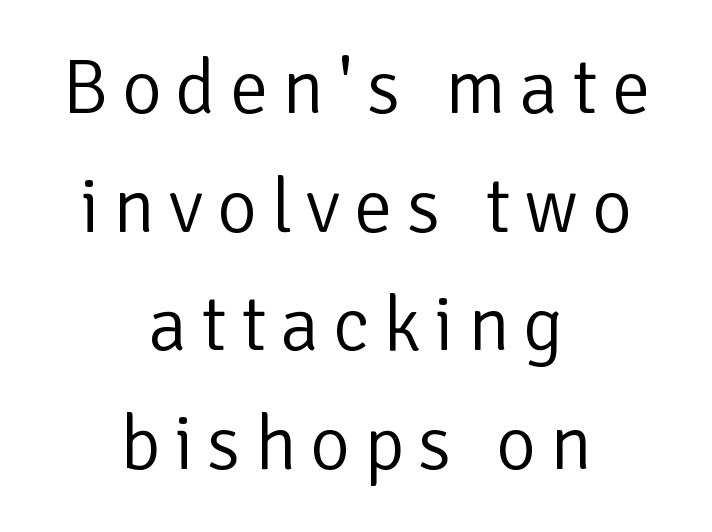
Q: Is the text bold? A: No.
Q: Is the text italic (slanted)? A: No, it is upright.
Q: Is the typeface a serif or a sans-serif typeface? A: Sans-serif.
Q: Is the text underlined? A: No.
Q: How is the paragraph aligned? A: Centered.
Q: Is the spacing between lines tight, normal or loose? A: Normal.
Q: Width (condensed, normal, or wide)? A: Normal.
Q: Stroke contrast? A: Low.
Q: x-height? A: Medium.
Q: Monospaced? A: No.
